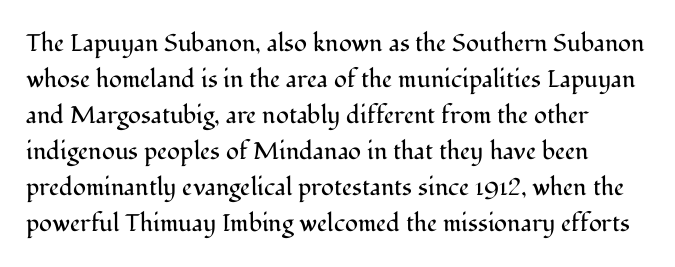
{"italic": "no", "bold": "no", "underline": "no", "line_spacing": "normal", "line_spacing_ratio": 1.5, "letter_spacing": "normal", "letter_spacing_em": 0.0, "glyph_px": 24}
